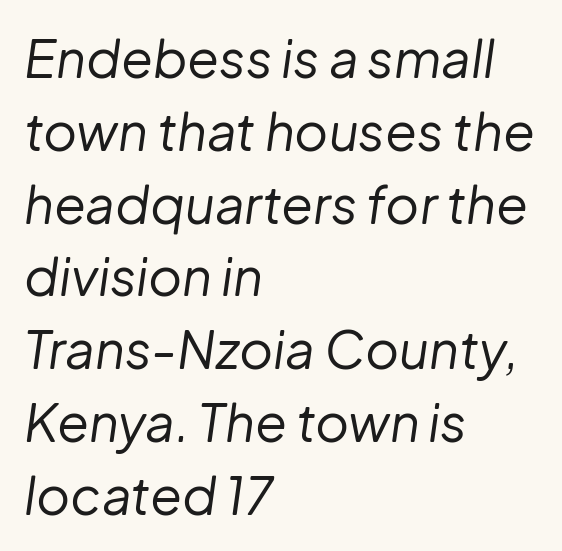
{"italic": "yes", "lean": "right", "slant_degrees": 8, "bold": "no", "weight": "regular", "width": "normal", "stroke_contrast": "low", "x_height": "medium", "monospaced": "no", "underline": "no", "align": "left", "line_spacing": "normal", "line_spacing_ratio": 1.4, "letter_spacing": "normal", "letter_spacing_em": 0.0, "glyph_px": 52}
